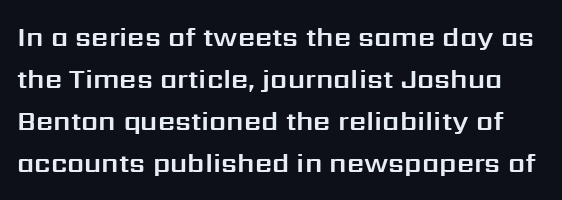
The image shows 27 px text type, upright; set normal line spacing (1.56x), normal letter spacing, not underlined.
